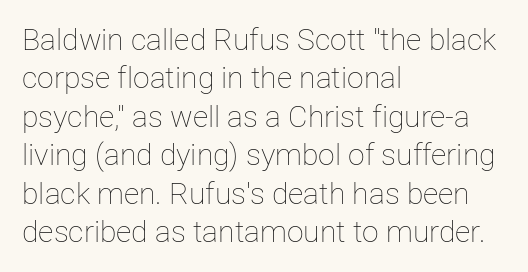
Q: Is the text bold? A: No.
Q: Is the text italic (slanted)? A: No, it is upright.
Q: Is the text underlined? A: No.
Q: How is the paragraph aligned? A: Left-aligned.
Q: Is the spacing between letters normal or unusually wide? A: Normal.
Q: Is the spacing between lines tight, normal or loose? A: Normal.
Q: Width (condensed, normal, or wide)? A: Normal.
Q: Stroke contrast? A: Low.
Q: x-height? A: Medium.
Q: Monospaced? A: No.
